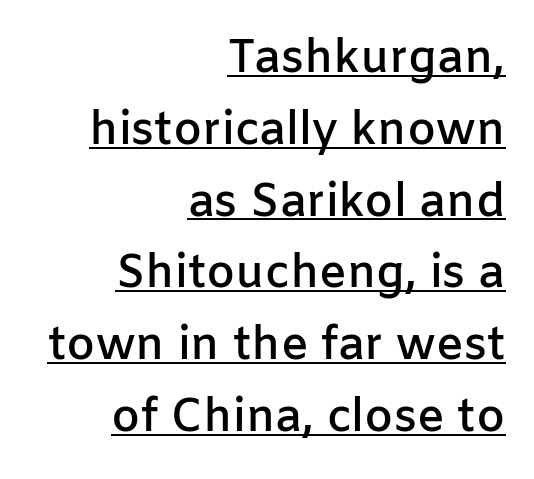
Q: Is the text bold? A: Semi-bold.
Q: Is the text italic (slanted)? A: No, it is upright.
Q: Is the typeface a serif or a sans-serif typeface? A: Sans-serif.
Q: Is the text underlined? A: Yes.
Q: How is the paragraph aligned? A: Right-aligned.
Q: Is the spacing between letters normal or unusually wide? A: Normal.
Q: Is the spacing between lines tight, normal or loose? A: Normal.
Q: Width (condensed, normal, or wide)? A: Normal.
Q: Stroke contrast? A: Low.
Q: x-height? A: Medium.
Q: Monospaced? A: No.
